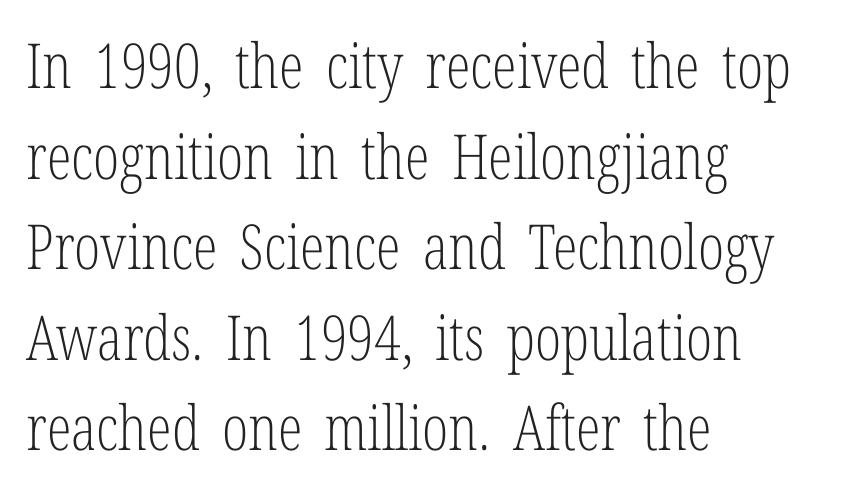
The glyphs in this specimen are seriffed. Horizontal alignment here is leftward, the default for most running prose. These lines were composed using upright roman letters. Caption: standard tracking, unaltered. A typesetter would call this proportional, since set widths differ per character.
